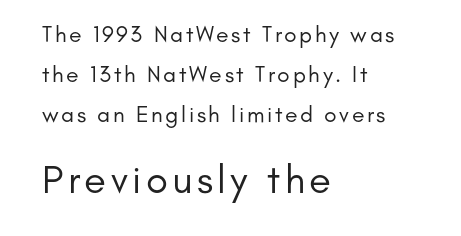
The image shows 40 px regular-weight sans-serif type, upright; set left-aligned, line spacing 1.73x, not underlined; the second (bottom) block is 1.74x larger; low stroke contrast and a small x-height.
